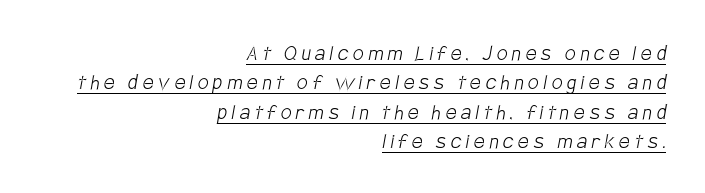
{"bold": "no", "underline": "yes", "align": "right", "line_spacing_ratio": 1.22, "letter_spacing": "wide", "letter_spacing_em": 0.2, "glyph_px": 24}
